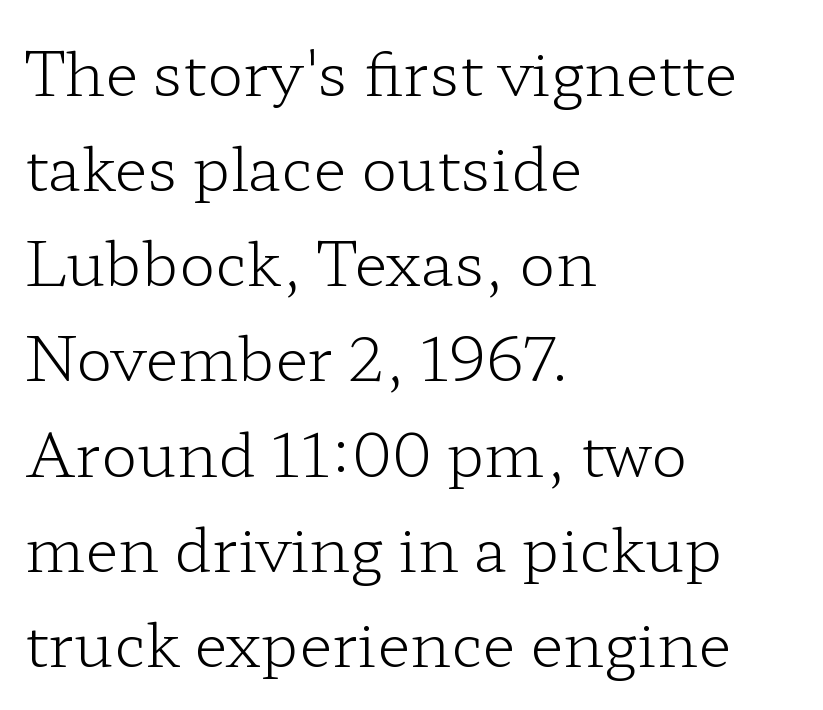
The face used here is proportionally spaced, like ordinary book or web type. Look at the tracking — it's just the regular setting, nothing added. Each line starts at the same left margin while the right side varies. When letters stand straight like this, we call the style roman or upright. The vertical gap from one line to the next is medium. Lines of text with bare space underneath.
